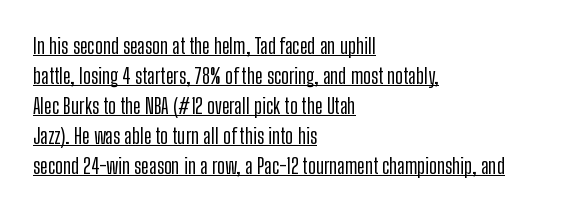
{"italic": "no", "underline": "yes", "align": "left", "line_spacing": "normal", "line_spacing_ratio": 1.43, "letter_spacing": "normal", "letter_spacing_em": 0.0, "glyph_px": 21}
